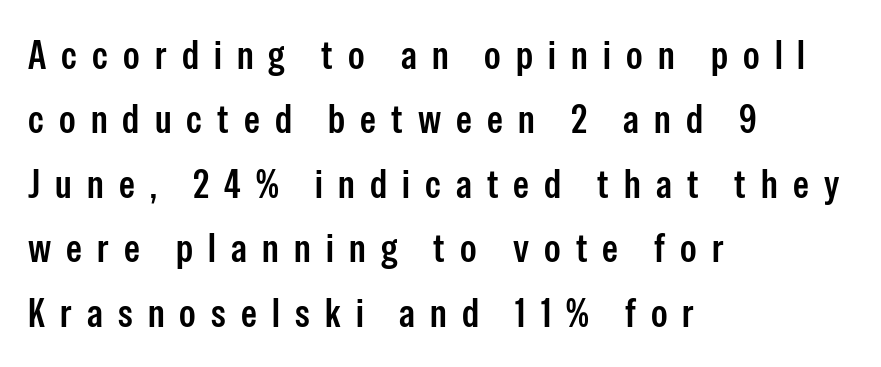
The image shows 40 px semibold, condensed sans-serif type, upright; set left-aligned, normal line spacing (1.61x), unusually wide letter spacing (+0.38 em), not underlined; low stroke contrast and a medium x-height.
